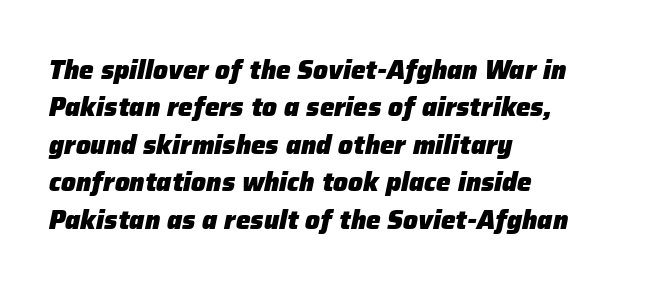
{"italic": "yes", "lean": "right", "slant_degrees": 12, "bold": "yes", "underline": "no", "align": "left", "line_spacing": "normal", "line_spacing_ratio": 1.44, "letter_spacing": "normal", "letter_spacing_em": 0.0, "glyph_px": 26}
